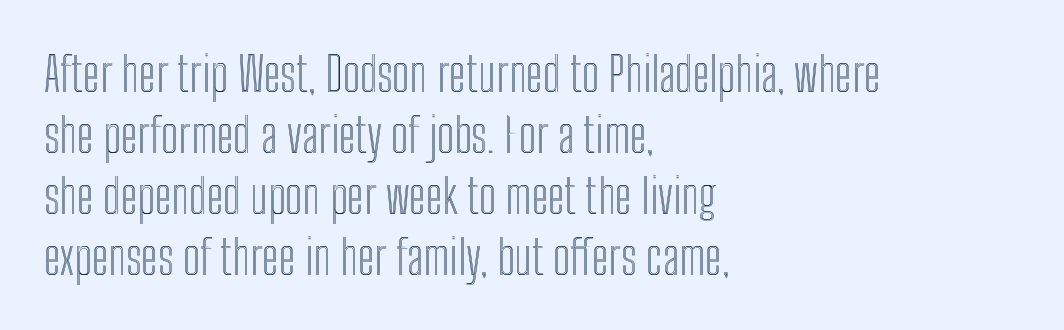
{"italic": "no", "width": "condensed", "x_height": "medium", "monospaced": "no", "underline": "no", "align": "left", "line_spacing": "normal", "line_spacing_ratio": 1.27, "letter_spacing": "normal", "letter_spacing_em": 0.0, "glyph_px": 48}
